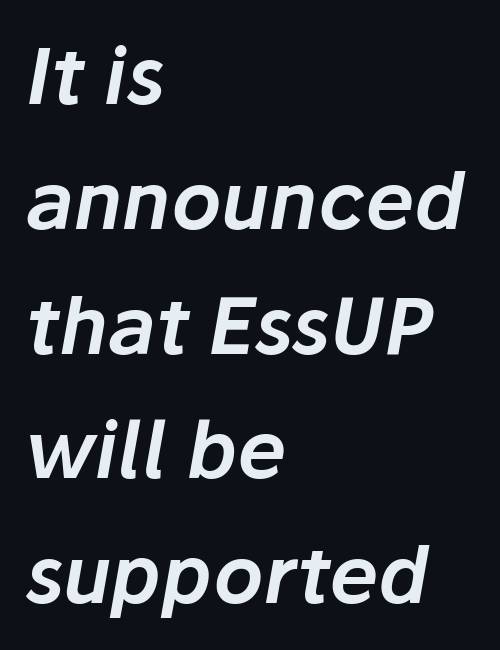
{"italic": "yes", "lean": "right", "slant_degrees": 10, "width": "normal", "stroke_contrast": "low", "x_height": "medium", "monospaced": "no", "underline": "no", "align": "left", "line_spacing": "normal", "line_spacing_ratio": 1.6, "letter_spacing": "normal", "letter_spacing_em": 0.0, "glyph_px": 78}
